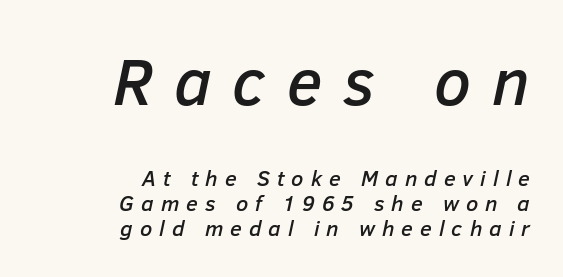
The image shows 66 px text type, italic (leaning right); set right-aligned, tight line spacing (1.15x), unusually wide letter spacing (+0.32 em), not underlined; the first (top) block is 3.0x larger; low stroke contrast and a medium x-height.
